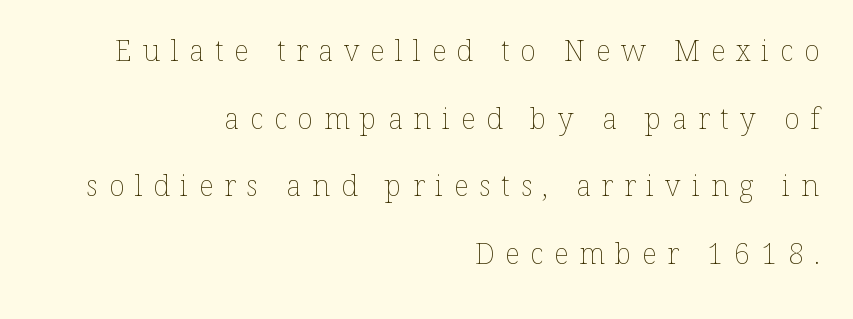
{"italic": "no", "bold": "no", "weight": "thin", "width": "normal", "stroke_contrast": "low", "x_height": "medium", "monospaced": "no", "underline": "no", "align": "right", "line_spacing": "loose", "line_spacing_ratio": 2.33, "letter_spacing": "wide", "letter_spacing_em": 0.37, "glyph_px": 29}
